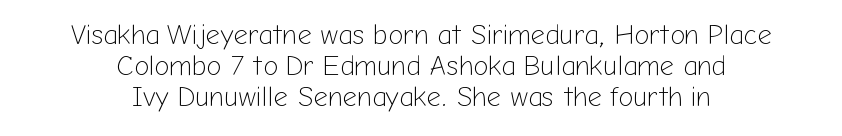
Classification — sans serif. Think standard paragraph weight, or any step lighter than that. Characters remain perfectly vertical along every line. The strip under each line holds only bare page. The setting favours the middle, as headings and verse often do. Is the letter spacing exaggerated? No — it looks like the ordinary default.
